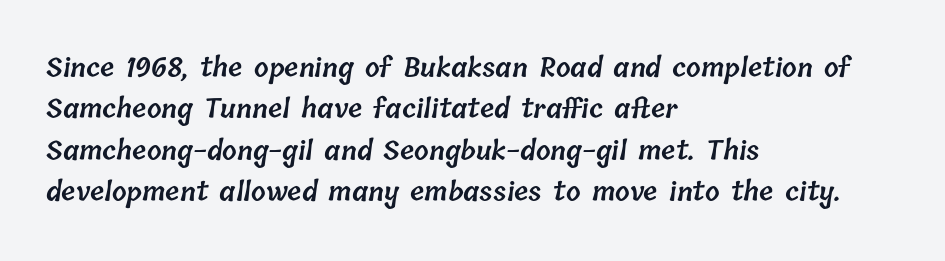
The image shows 26 px text type; set left-aligned, normal line spacing (1.59x), normal letter spacing, not underlined.
